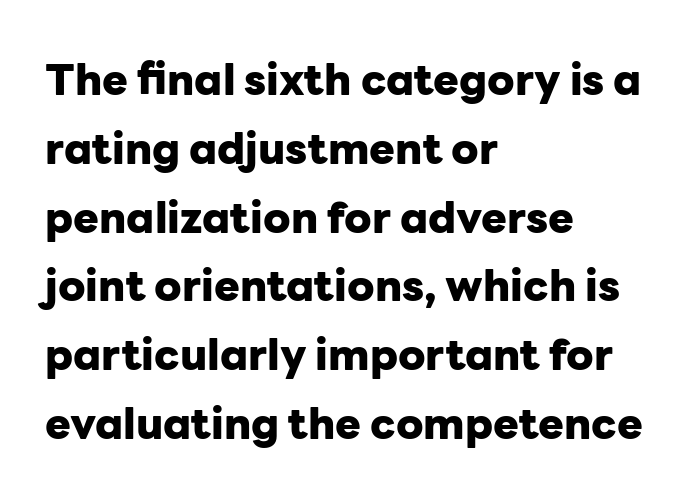
The image shows 43 px heavy sans-serif type, upright; set left-aligned, normal line spacing (1.6x), normal letter spacing, not underlined; low stroke contrast and a medium x-height.
